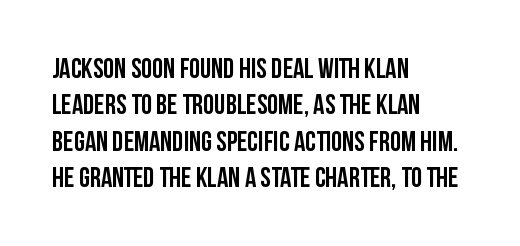
The strip under each line holds only bare page. Notice how descenders clear the ascenders below comfortably — that's standard leading. Each letter keeps its own natural width here, so spacing adapts to shape. The rendering uses a bold face; every stroke is thick and dark. Notice how the passage keeps a crisp vertical edge on the left only. This rendering employs a face without finishing strokes, i.e., a sans-serif.
